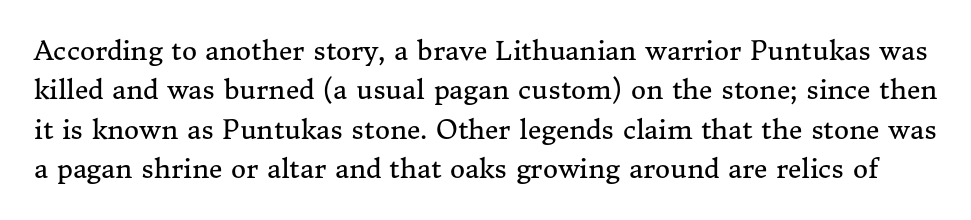
No heavy texture on the line: the type isn't bold. A bare baseline throughout the passage. When letters stand straight like this, we call the style roman or upright. Default kerning and tracking; the words read as compact shapes. The space between consecutive lines is moderate.
